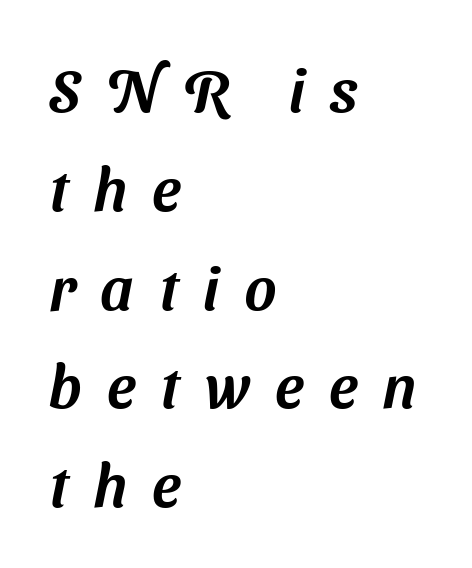
Q: Is the typeface a serif or a sans-serif typeface? A: Sans-serif.
Q: Is the text underlined? A: No.
Q: How is the paragraph aligned? A: Left-aligned.
Q: Is the spacing between letters normal or unusually wide? A: Unusually wide.
Q: Is the spacing between lines tight, normal or loose? A: Normal.
Q: Width (condensed, normal, or wide)? A: Normal.
Q: Stroke contrast? A: Medium.
Q: x-height? A: Medium.
Q: Monospaced? A: No.
